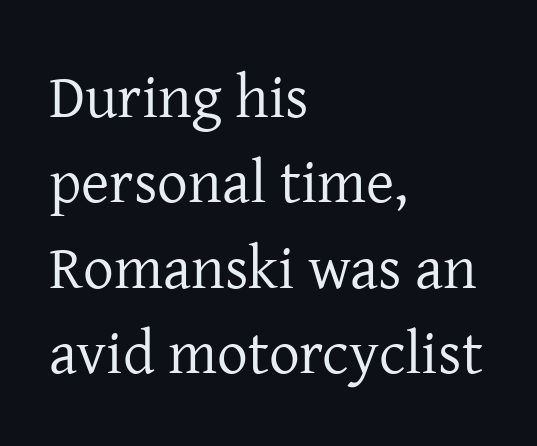
Serif or sans? Serif — the stroke terminals have little feet. You could call the tracking neutral — neither tight nor loose. The face used here is proportionally spaced, like ordinary book or web type. You can tell it's not italic because the verticals are truly vertical. Quick note: underline off. On a weight scale, this lands at 450 or below.
